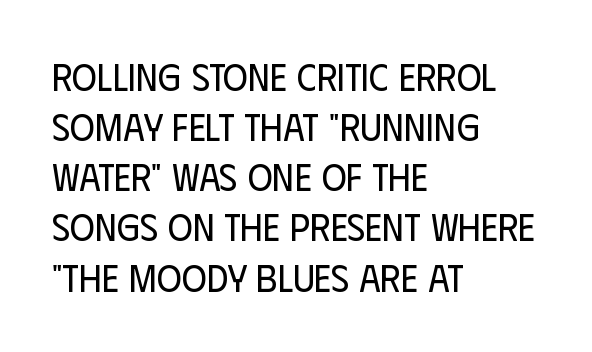
{"serif": "no", "italic": "no", "bold": "no", "weight": "regular", "width": "condensed", "stroke_contrast": "low", "x_height": "large", "monospaced": "no", "underline": "no", "align": "left", "line_spacing": "normal", "line_spacing_ratio": 1.32, "letter_spacing": "normal", "letter_spacing_em": 0.0, "glyph_px": 38}
